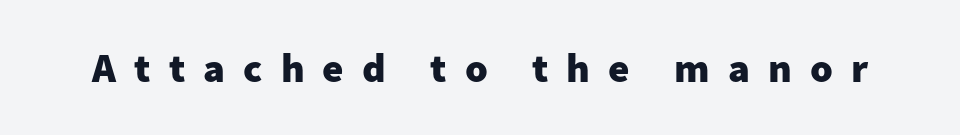
Pretty heavy lettering here — definitely bold. How are the letters spaced? Widely, with obvious added tracking. The face used here is a sans, in the tradition of grotesques and geometrics. Posture: upright roman.
